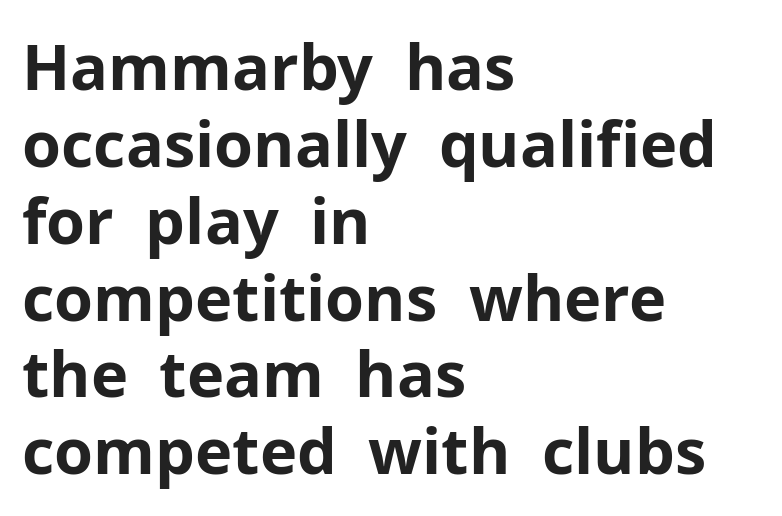
The image shows 63 px bold sans-serif type, upright; set left-aligned, line spacing 1.22x, normal letter spacing, not underlined; low stroke contrast and a medium x-height.
